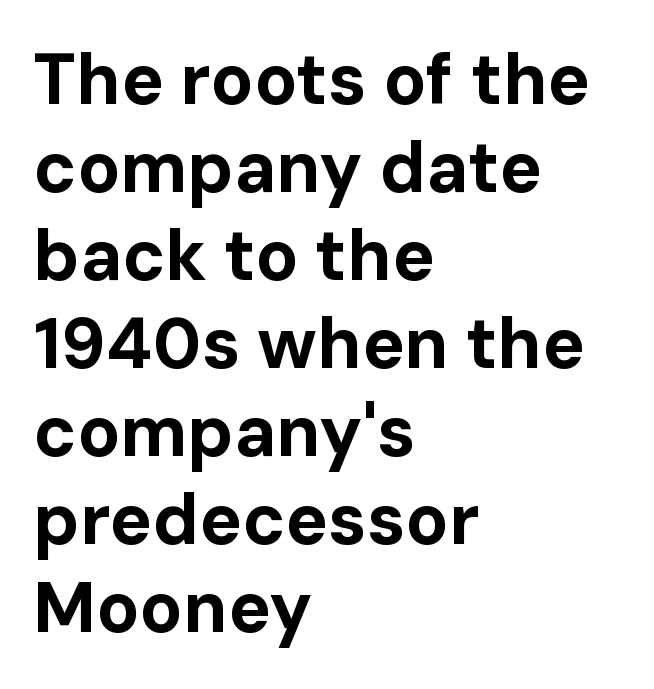
Q: Is the text bold? A: Yes.
Q: Is the text italic (slanted)? A: No, it is upright.
Q: Is the typeface a serif or a sans-serif typeface? A: Sans-serif.
Q: Is the text underlined? A: No.
Q: How is the paragraph aligned? A: Left-aligned.
Q: Is the spacing between letters normal or unusually wide? A: Normal.
Q: Width (condensed, normal, or wide)? A: Normal.
Q: Stroke contrast? A: Low.
Q: x-height? A: Medium.
Q: Monospaced? A: No.
